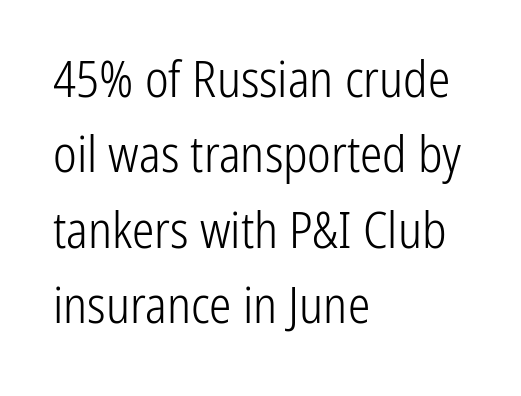
Is the letter spacing exaggerated? No — it looks like the ordinary default. The passage shown is typed in a proportional face where columns would drift. Font category for this specimen: sans-serif. This sample keeps an unexceptional amount of space between lines. The face looks like a standard text weight, possibly lighter. No italicization has been applied; the sample stays upright.
